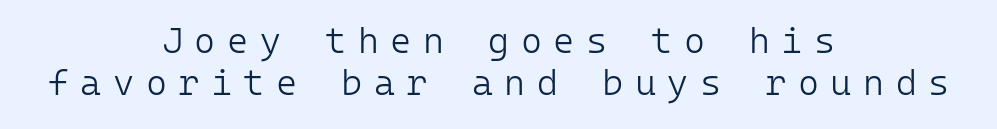
These lines are rendered in a fixed-pitch font. The weight would be labelled regular, book, light, or lighter still. Unlike a traditional serif, this face leaves its strokes unadorned. A typesetter would call this heavily tracked-out type. The space beneath each line is pristine and unruled. Posture: upright roman.
